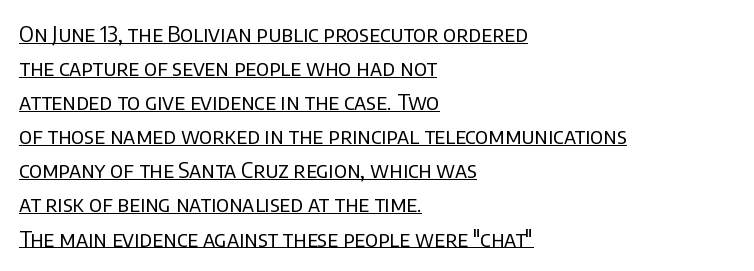
The image shows 22 px text type, upright; set left-aligned, normal line spacing (1.55x), normal letter spacing, underlined.
